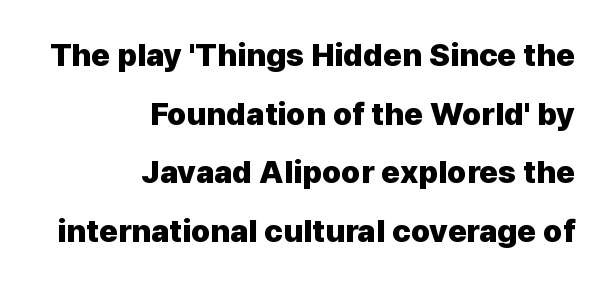
Check the space under the baseline: it is left empty. Quick note: not italic, upright. Serif or sans? Sans — the stroke terminals are bare. The letterforms sit shoulder to shoulder at normal distance. The paragraph has a hard right edge and a soft left edge. Weight check: bold — yes, fully.
